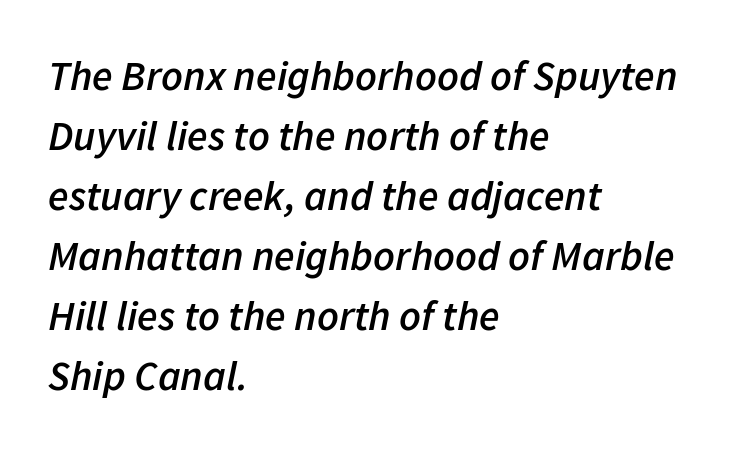
The image shows 42 px semibold type, italic (leaning right); set left-aligned, normal line spacing (1.43x), normal letter spacing, not underlined; low stroke contrast and a medium x-height.
